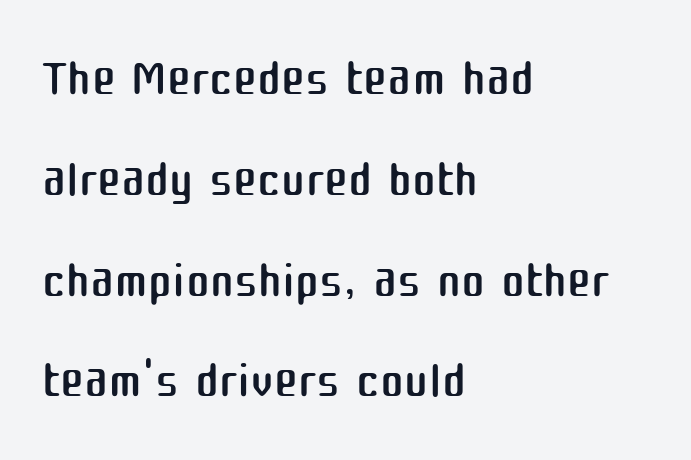
Q: Is the text bold? A: No.
Q: Is the text italic (slanted)? A: No, it is upright.
Q: Is the typeface a serif or a sans-serif typeface? A: Sans-serif.
Q: Is the text underlined? A: No.
Q: How is the paragraph aligned? A: Left-aligned.
Q: Is the spacing between letters normal or unusually wide? A: Normal.
Q: Is the spacing between lines tight, normal or loose? A: Normal.
Q: Width (condensed, normal, or wide)? A: Normal.
Q: Stroke contrast? A: Medium.
Q: x-height? A: Medium.
Q: Monospaced? A: No.
